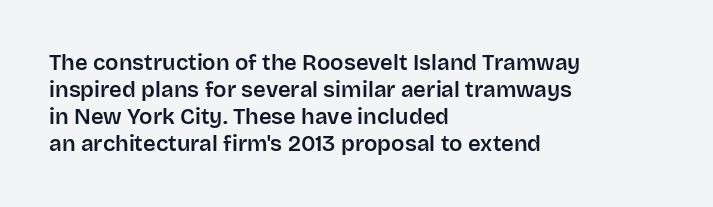
{"italic": "no", "underline": "no", "align": "left", "line_spacing_ratio": 1.23, "letter_spacing": "normal", "letter_spacing_em": 0.0, "glyph_px": 22}
